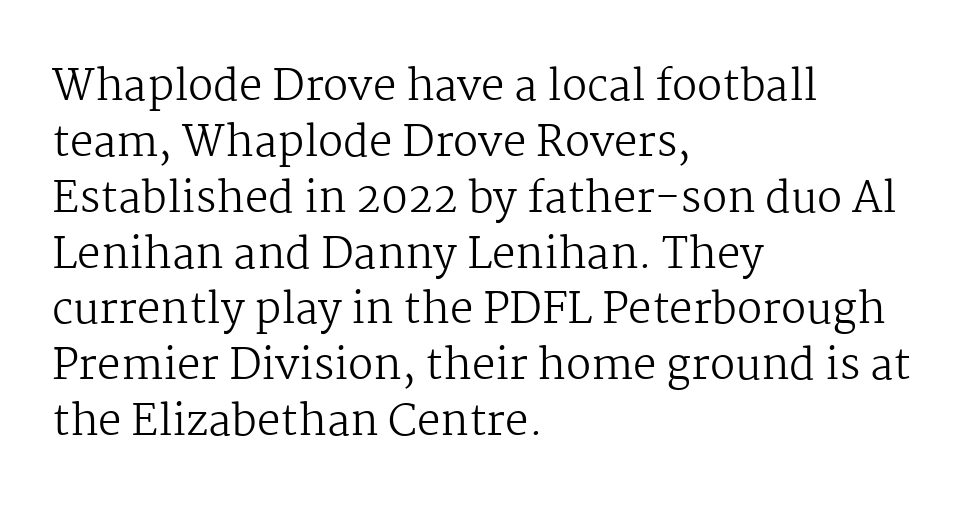
The image shows 42 px regular-weight serif type, upright; set left-aligned, normal line spacing (1.33x), normal letter spacing, not underlined; medium stroke contrast and a medium x-height.
